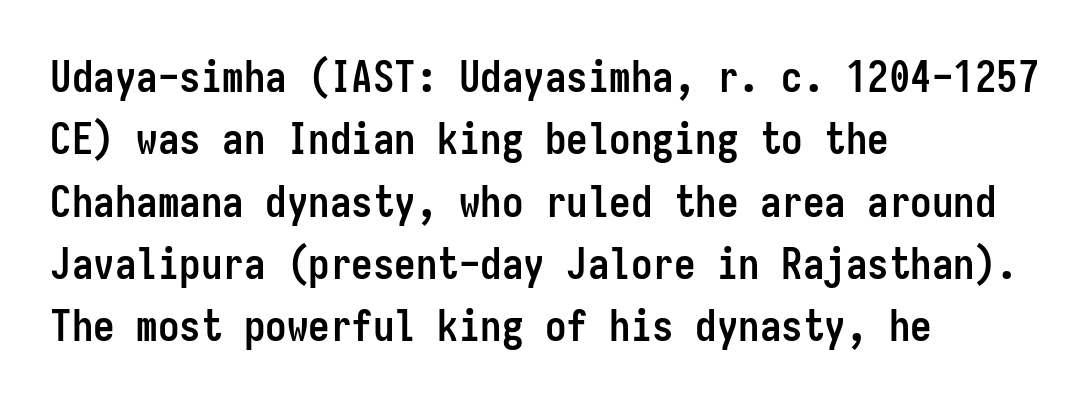
{"serif": "no", "italic": "no", "bold": "yes", "weight": "semibold", "width": "condensed", "stroke_contrast": "low", "x_height": "medium", "monospaced": "yes", "underline": "no", "align": "left", "line_spacing": "normal", "line_spacing_ratio": 1.45, "letter_spacing": "normal", "letter_spacing_em": 0.0, "glyph_px": 43}
